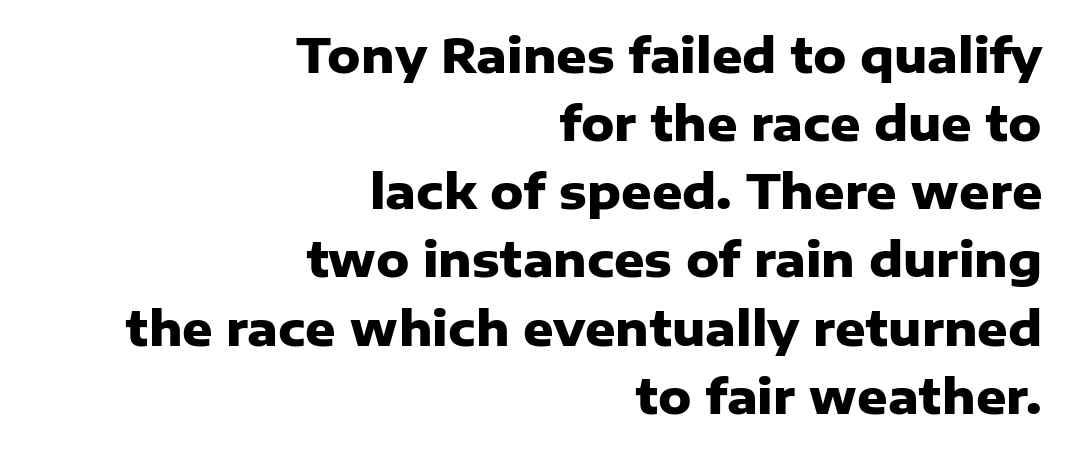
Q: Is the text bold? A: Yes.
Q: Is the text italic (slanted)? A: No, it is upright.
Q: Is the typeface a serif or a sans-serif typeface? A: Sans-serif.
Q: Is the text underlined? A: No.
Q: How is the paragraph aligned? A: Right-aligned.
Q: Is the spacing between letters normal or unusually wide? A: Normal.
Q: Is the spacing between lines tight, normal or loose? A: Normal.
Q: Width (condensed, normal, or wide)? A: Normal.
Q: Stroke contrast? A: Low.
Q: x-height? A: Medium.
Q: Monospaced? A: No.
